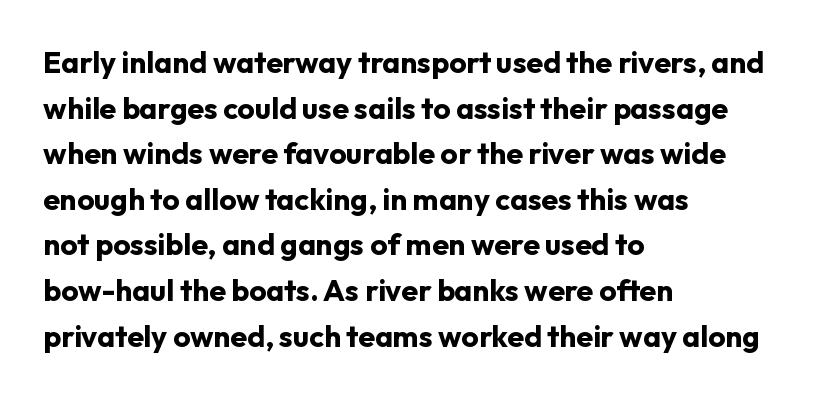
Each word holds together tightly as a unit, with standard inter-letter gaps. If you measured baseline to baseline, you'd find a middling distance. Visually the block forms a straight wall on the left and a jagged coastline on the right. Caption: bold face, heavy strokes. Do the characters align in a grid? No, the font is proportional.
